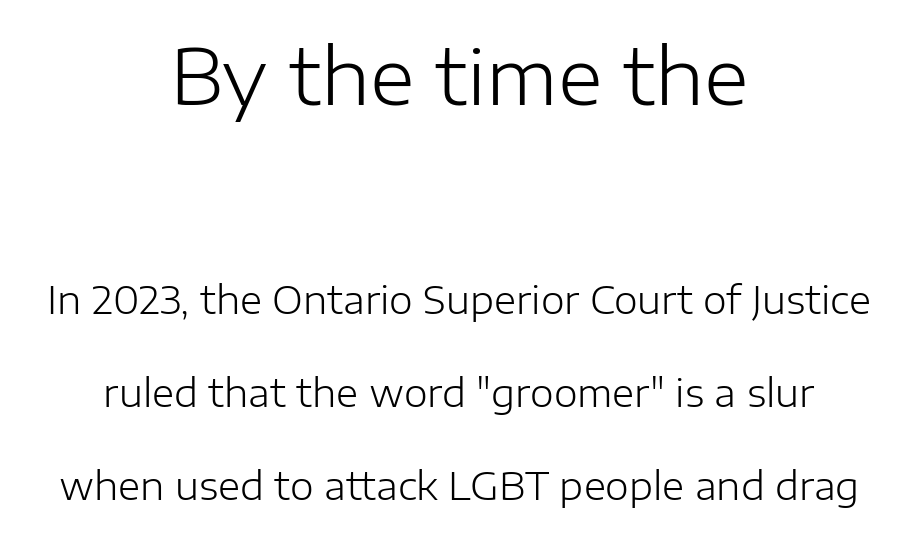
{"serif": "no", "italic": "no", "bold": "no", "weight": "light", "width": "normal", "stroke_contrast": "low", "x_height": "medium", "monospaced": "no", "underline": "no", "align": "center", "line_spacing": "loose", "line_spacing_ratio": 2.44, "letter_spacing": "normal", "letter_spacing_em": 0.0, "larger_block": "first", "size_ratio": 2.03, "glyph_px": 77}
